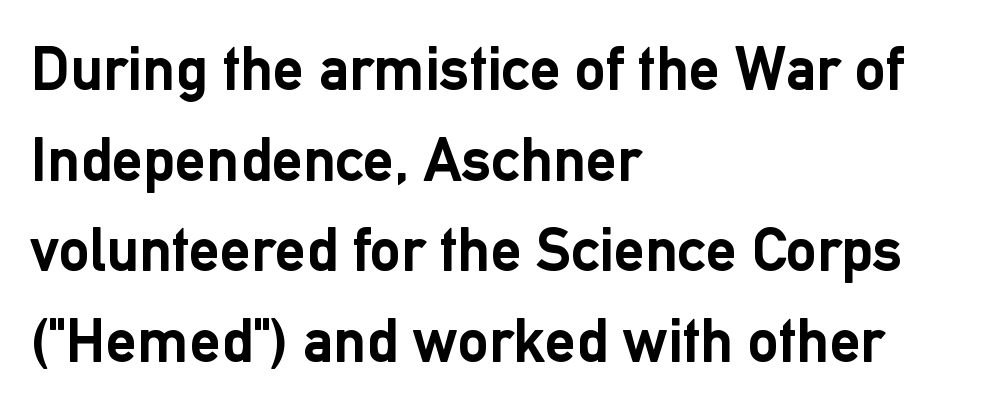
Q: Is the text bold? A: Yes.
Q: Is the text italic (slanted)? A: No, it is upright.
Q: Is the typeface a serif or a sans-serif typeface? A: Sans-serif.
Q: Is the text underlined? A: No.
Q: How is the paragraph aligned? A: Left-aligned.
Q: Is the spacing between letters normal or unusually wide? A: Normal.
Q: Is the spacing between lines tight, normal or loose? A: Normal.
Q: Width (condensed, normal, or wide)? A: Normal.
Q: Stroke contrast? A: Low.
Q: x-height? A: Medium.
Q: Monospaced? A: No.
